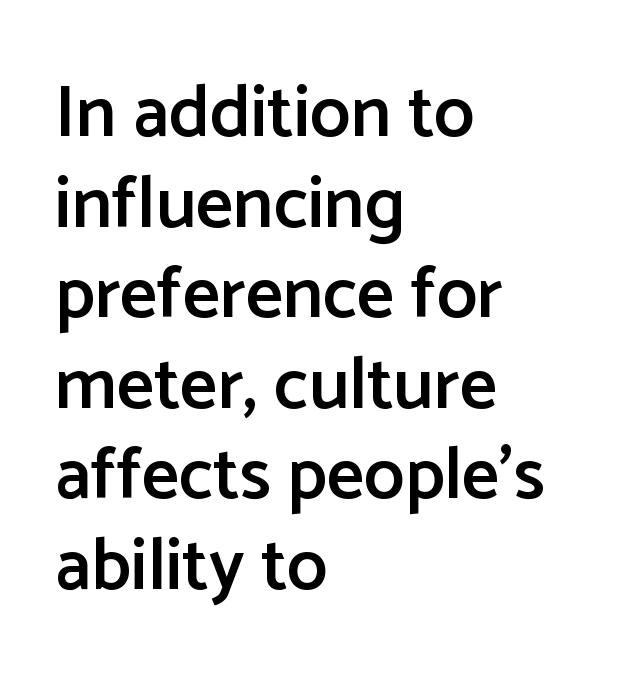
As a designer I'd log this as weight 600, semibold. The passage shown is typed in a proportional face where columns would drift. The letterforms sit shoulder to shoulder at normal distance. Descenders are the only things crossing below the line. This sample uses an upright cut, with every glyph sitting square on the baseline. Serifs: no, the terminals of the letterforms are clean.
